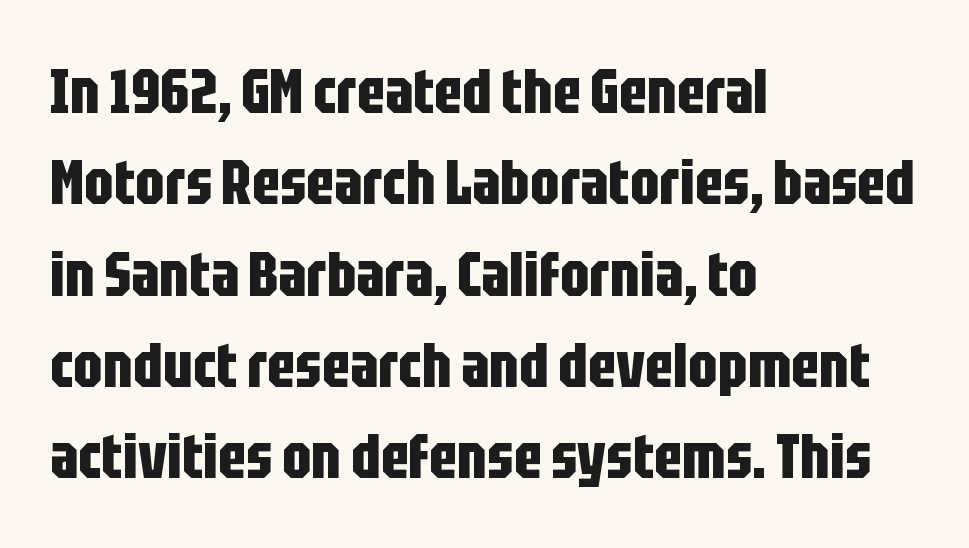
{"serif": "no", "italic": "no", "bold": "yes", "weight": "bold", "width": "condensed", "stroke_contrast": "low", "x_height": "large", "monospaced": "no", "underline": "no", "align": "left", "line_spacing": "normal", "line_spacing_ratio": 1.45, "letter_spacing": "normal", "letter_spacing_em": 0.0, "glyph_px": 63}
